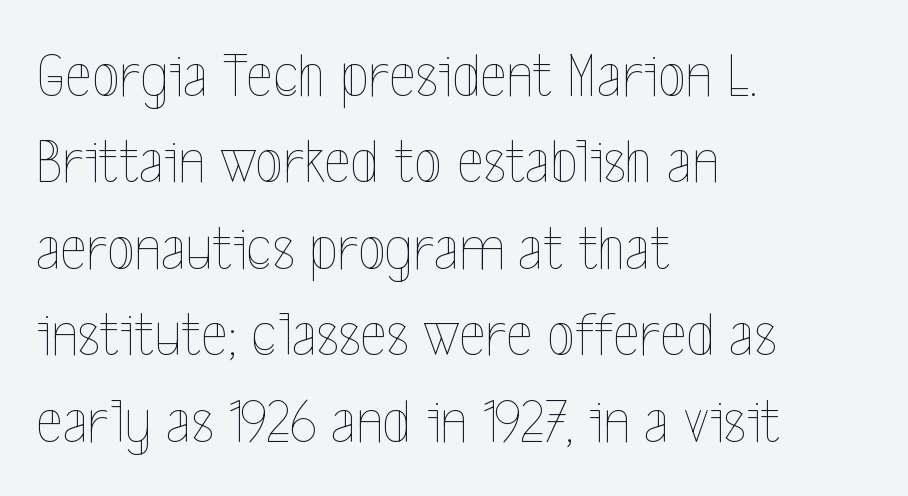
One glance says typical: line gaps are just what's usual. The rendering uses natural spacing where letterforms have individual widths. Compared with a typical body face, this is equally light or lighter still. If you drew a ruler down the left edge, every line would touch it. Words appear dense and cohesive because spacing is normal.
